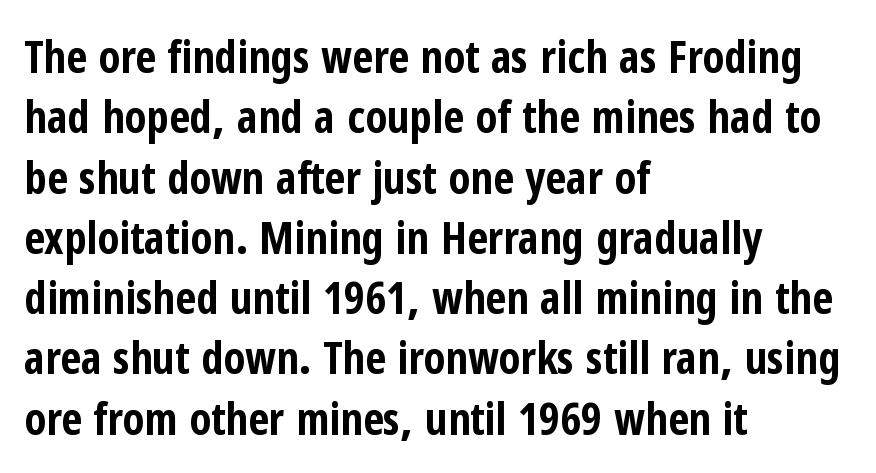
The image shows 45 px bold, condensed sans-serif type, upright; set left-aligned, normal line spacing (1.34x), normal letter spacing, not underlined; low stroke contrast and a medium x-height.
